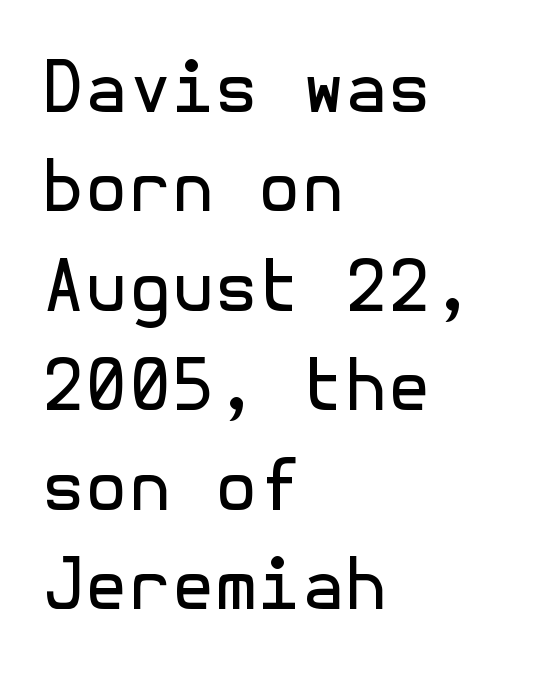
The image shows 70 px regular-weight sans-serif type, upright; set left-aligned, normal line spacing (1.42x), normal letter spacing, not underlined; a medium x-height.
